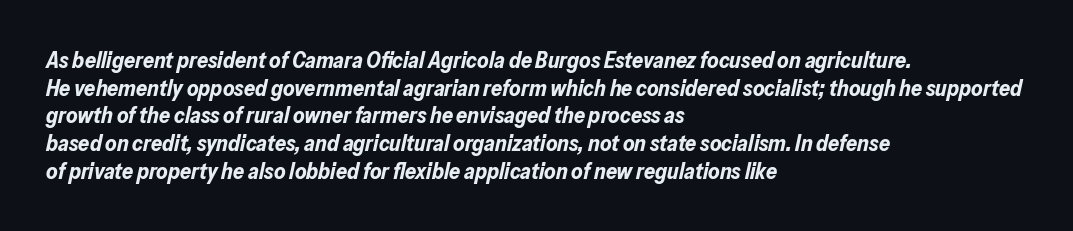
{"italic": "yes", "lean": "right", "slant_degrees": 13, "bold": "yes", "underline": "no", "align": "left", "line_spacing": "normal", "line_spacing_ratio": 1.26, "letter_spacing": "normal", "letter_spacing_em": 0.0, "glyph_px": 22}
